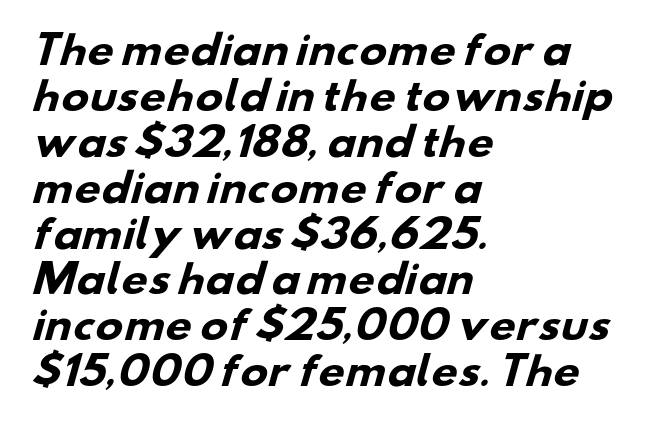
Just letters on the line, the space beneath them empty. Serifs: no, the terminals of the letterforms are clean. Looks like regular typesetting: each glyph gets only the width it needs. Typographic density is high because the face is bold. Tracking value appears to be zero — textbook default spacing.
